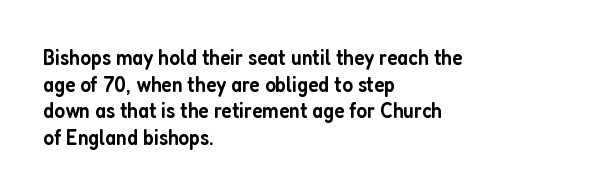
Q: Is the text bold? A: Semi-bold.
Q: Is the text italic (slanted)? A: No, it is upright.
Q: Is the text underlined? A: No.
Q: How is the paragraph aligned? A: Left-aligned.
Q: Is the spacing between letters normal or unusually wide? A: Normal.
